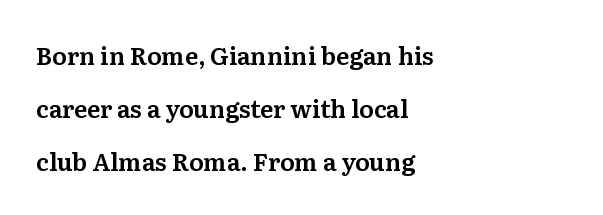
{"italic": "no", "underline": "no", "align": "left", "line_spacing": "loose", "line_spacing_ratio": 2.2, "letter_spacing": "normal", "letter_spacing_em": 0.0, "glyph_px": 24}
